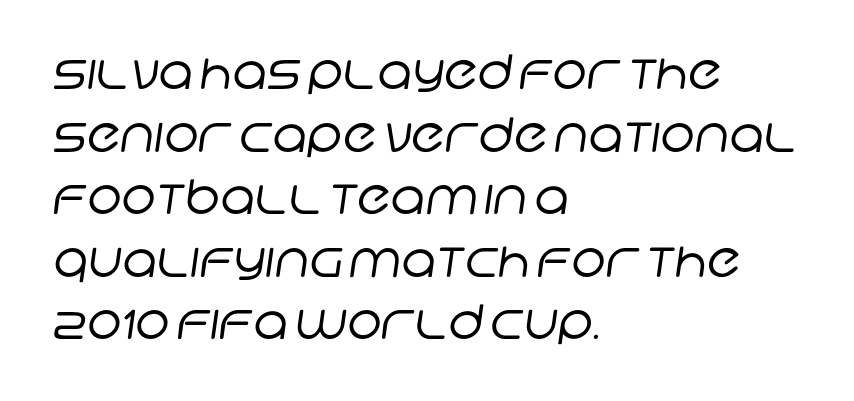
{"serif": "no", "bold": "no", "weight": "regular", "width": "normal", "stroke_contrast": "low", "x_height": "large", "monospaced": "no", "underline": "no", "align": "left", "line_spacing": "normal", "line_spacing_ratio": 1.33, "letter_spacing": "normal", "letter_spacing_em": 0.0, "glyph_px": 47}
